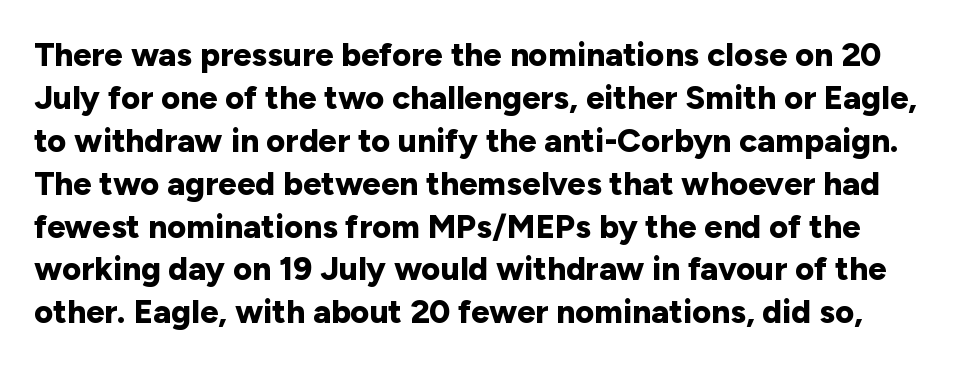
Spacing verdict: proportional, widths tailored to each character. Whoever set this chose a conventional vertical rhythm. Descenders are the only things crossing below the line. Stroke thickness is high; the sample reads as a true bold. Standard letterfit; no display-style spreading of the glyphs.
